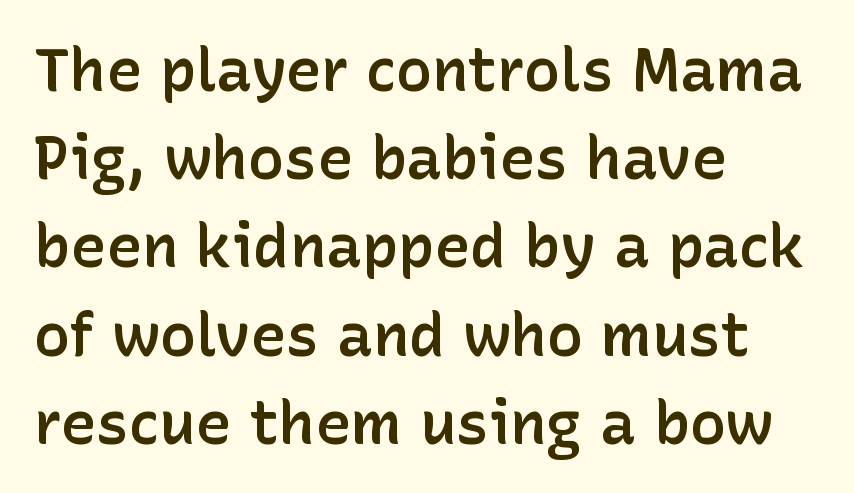
{"serif": "no", "italic": "no", "bold": "semi", "weight": "semibold", "width": "normal", "stroke_contrast": "low", "x_height": "medium", "monospaced": "no", "underline": "no", "align": "left", "line_spacing": "normal", "line_spacing_ratio": 1.47, "letter_spacing": "normal", "letter_spacing_em": 0.0, "glyph_px": 60}
